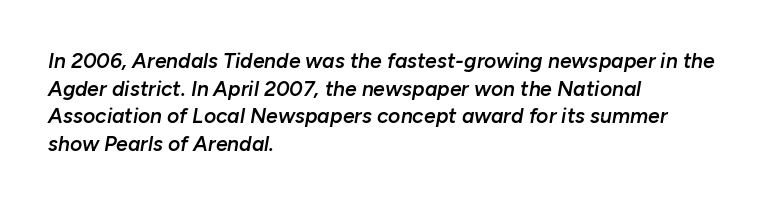
{"italic": "yes", "lean": "right", "slant_degrees": 10, "bold": "semi", "underline": "no", "align": "left", "line_spacing": "normal", "line_spacing_ratio": 1.32, "letter_spacing": "normal", "letter_spacing_em": 0.0, "glyph_px": 21}
